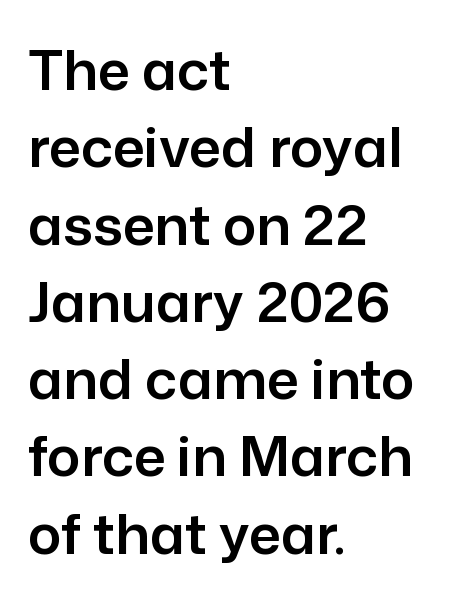
The image shows 56 px sans-serif type, upright; set left-aligned, normal line spacing (1.38x), normal letter spacing, not underlined; low stroke contrast and a medium x-height.
